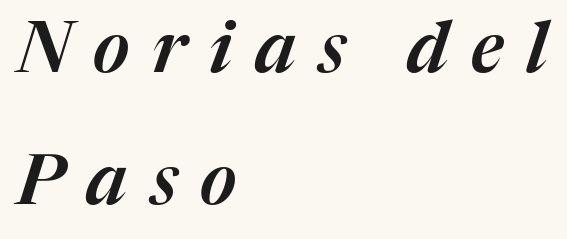
{"italic": "yes", "lean": "right", "slant_degrees": 17, "width": "normal", "stroke_contrast": "medium", "x_height": "medium", "monospaced": "no", "underline": "no", "align": "left", "line_spacing_ratio": 1.86, "letter_spacing": "wide", "letter_spacing_em": 0.32, "glyph_px": 71}
